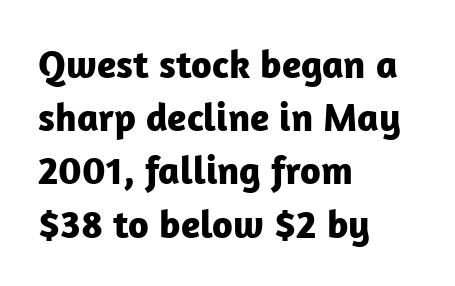
Q: Is the text bold? A: Yes.
Q: Is the text italic (slanted)? A: No, it is upright.
Q: Is the typeface a serif or a sans-serif typeface? A: Sans-serif.
Q: Is the text underlined? A: No.
Q: How is the paragraph aligned? A: Left-aligned.
Q: Is the spacing between letters normal or unusually wide? A: Normal.
Q: Is the spacing between lines tight, normal or loose? A: Normal.
Q: Width (condensed, normal, or wide)? A: Normal.
Q: Stroke contrast? A: Low.
Q: x-height? A: Medium.
Q: Monospaced? A: No.
